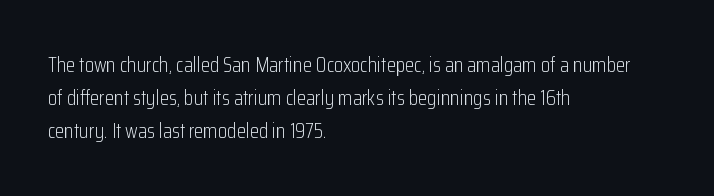
Q: Is the text bold? A: No.
Q: Is the text italic (slanted)? A: No, it is upright.
Q: Is the text underlined? A: No.
Q: How is the paragraph aligned? A: Left-aligned.
Q: Is the spacing between letters normal or unusually wide? A: Normal.
Q: Is the spacing between lines tight, normal or loose? A: Normal.
